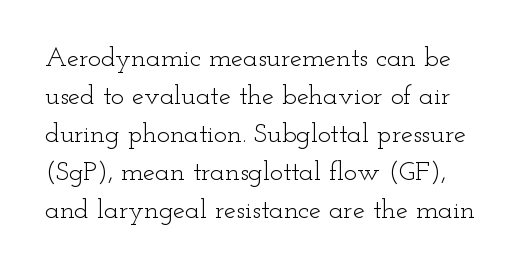
{"italic": "no", "bold": "no", "underline": "no", "line_spacing": "normal", "line_spacing_ratio": 1.41, "letter_spacing": "normal", "letter_spacing_em": 0.0, "glyph_px": 27}
